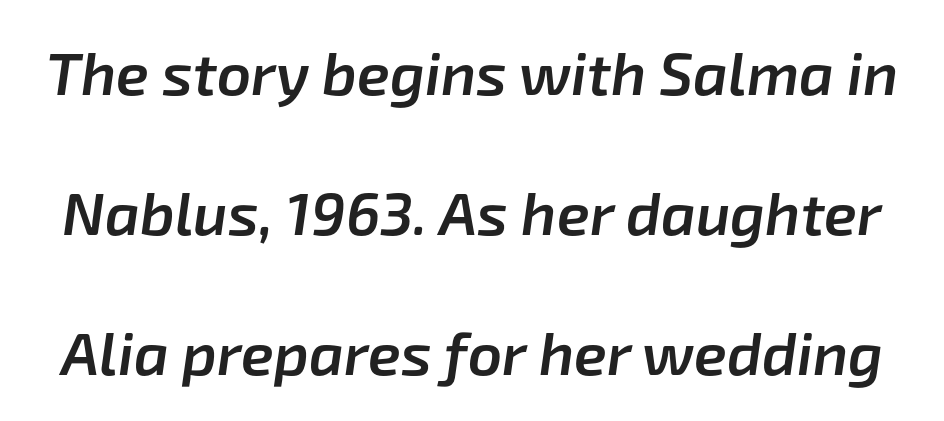
The image shows 60 px semibold type, italic (leaning right); set loose line spacing (2.33x), normal letter spacing, not underlined; low stroke contrast and a medium x-height.
